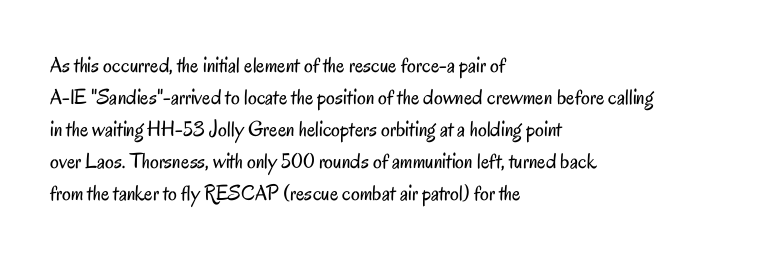
Weight: in the light-to-regular range. These lines keep a tight, regular rhythm from letter to letter. Any mark beneath the type? The region is blank. Left-aligned paragraph, ragged on the right. If you drew a line through each stem, it would be perfectly vertical. Honestly, the row spacing looks completely unremarkable.
